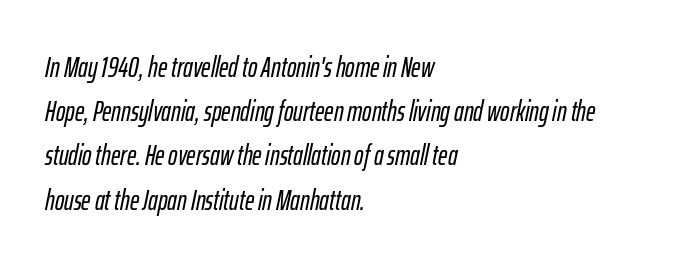
Is the type slanted? Yes — the strokes lean at a clear angle. Every row of glyphs begins at an identical x-position on the left. These lines keep a tight, regular rhythm from letter to letter. Each new line begins a customary step beneath the previous one. Looks like regular typesetting: each glyph gets only the width it needs.
